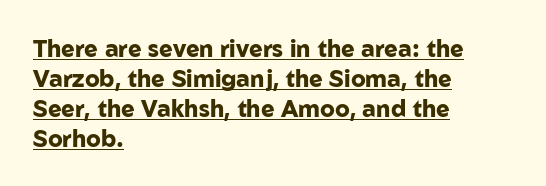
The image shows 23 px bold type, upright; set left-aligned, normal line spacing (1.3x), normal letter spacing, underlined.
